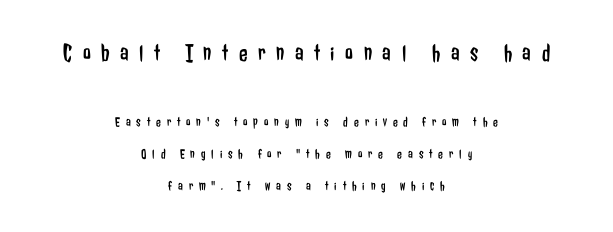
This rendering features lettering with no underline. Is the type heavy? It reads as light-to-regular instead. The face used here appears at its bigger size in the upper chunk. Teacher's note: observe the equal gaps on both sides — that is centered alignment. The block of text is sparse from top to bottom, with ample space between rows. Glyph-to-glyph distance is far greater than everyday printed text.
